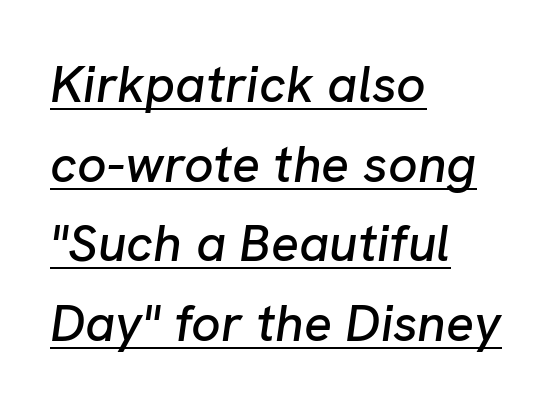
The image shows 52 px text type, italic (leaning right); set left-aligned, normal line spacing (1.53x), normal letter spacing, underlined; low stroke contrast and a medium x-height.
